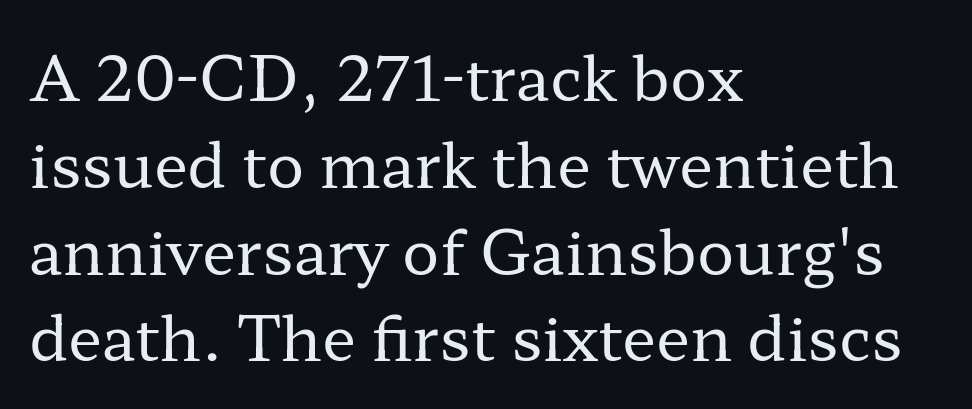
{"serif": "yes", "italic": "no", "bold": "no", "weight": "regular", "width": "wide", "stroke_contrast": "low", "x_height": "medium", "monospaced": "no", "underline": "no", "align": "left", "line_spacing": "normal", "line_spacing_ratio": 1.4, "letter_spacing": "normal", "letter_spacing_em": 0.0, "glyph_px": 62}
